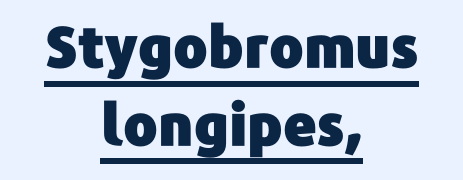
Q: Is the text italic (slanted)? A: No, it is upright.
Q: Is the typeface a serif or a sans-serif typeface? A: Sans-serif.
Q: Is the text underlined? A: Yes.
Q: How is the paragraph aligned? A: Centered.
Q: Is the spacing between letters normal or unusually wide? A: Normal.
Q: Is the spacing between lines tight, normal or loose? A: Normal.
Q: Width (condensed, normal, or wide)? A: Normal.
Q: Stroke contrast? A: Low.
Q: x-height? A: Medium.
Q: Monospaced? A: No.
